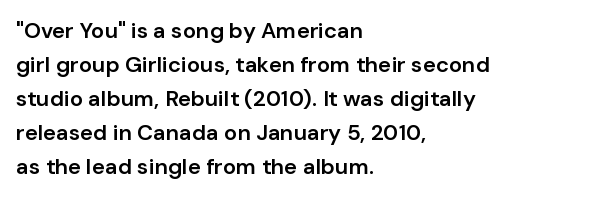
The image shows 22 px text type, upright; set left-aligned, normal line spacing (1.55x), normal letter spacing, not underlined.
